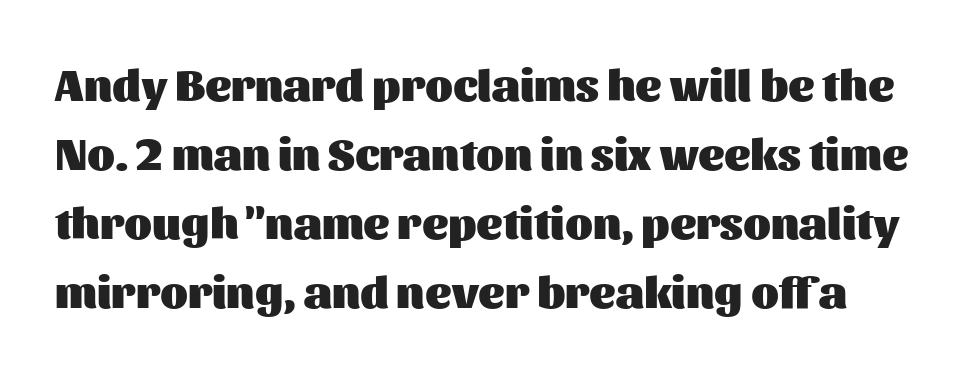
{"serif": "no", "italic": "no", "bold": "yes", "weight": "heavy", "width": "normal", "stroke_contrast": "medium", "x_height": "medium", "monospaced": "no", "underline": "no", "line_spacing": "normal", "line_spacing_ratio": 1.53, "letter_spacing": "normal", "letter_spacing_em": 0.0, "glyph_px": 45}
